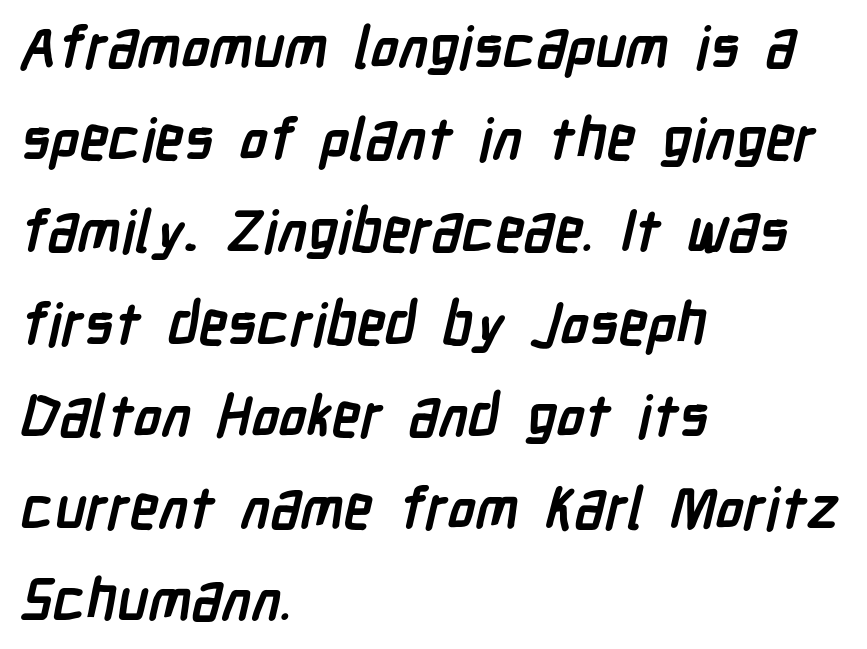
Leading matches the norm, producing a regular column. You could not count columns in this text — the font is proportionally spaced. Summary of weight: heavy, a full bold. The space directly below the letters is spotless. Nothing sits at the stroke ends, so this counts as sans-serif. In terms of letterspacing, this is plain default setting.
